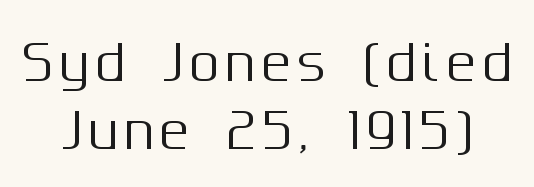
Q: Is the text italic (slanted)? A: No, it is upright.
Q: Is the typeface a serif or a sans-serif typeface? A: Sans-serif.
Q: Is the text underlined? A: No.
Q: Is the spacing between lines tight, normal or loose? A: Normal.
Q: Width (condensed, normal, or wide)? A: Normal.
Q: Stroke contrast? A: Medium.
Q: x-height? A: Medium.
Q: Monospaced? A: No.
